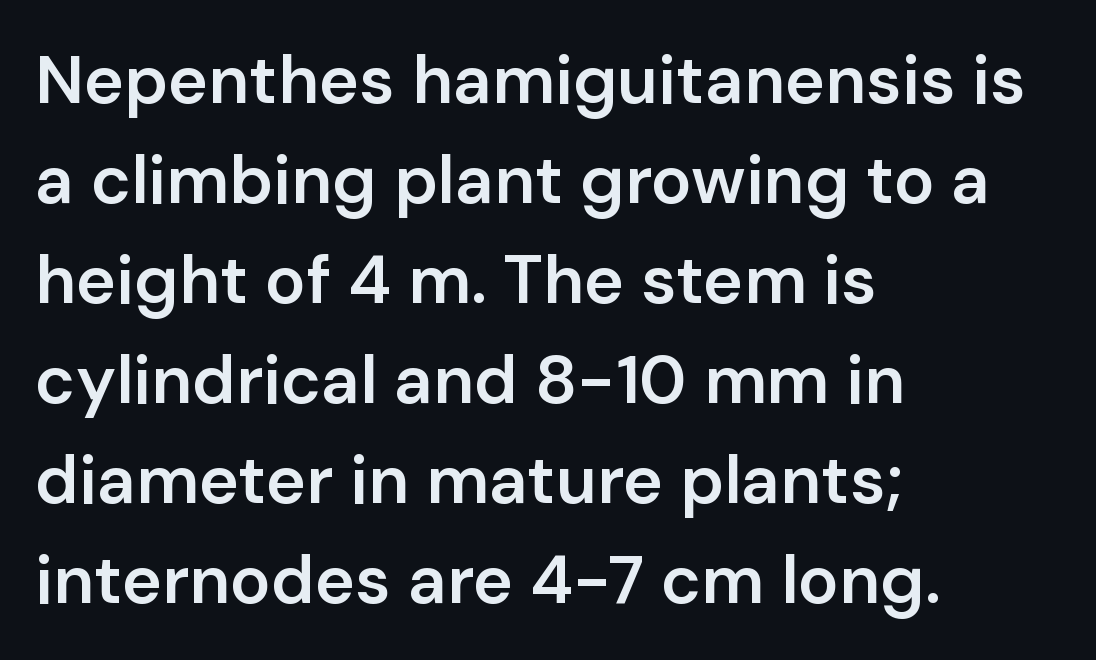
Q: Is the text bold? A: Semi-bold.
Q: Is the text italic (slanted)? A: No, it is upright.
Q: Is the typeface a serif or a sans-serif typeface? A: Sans-serif.
Q: Is the text underlined? A: No.
Q: How is the paragraph aligned? A: Left-aligned.
Q: Is the spacing between letters normal or unusually wide? A: Normal.
Q: Is the spacing between lines tight, normal or loose? A: Normal.
Q: Width (condensed, normal, or wide)? A: Normal.
Q: Stroke contrast? A: Low.
Q: x-height? A: Medium.
Q: Monospaced? A: No.
